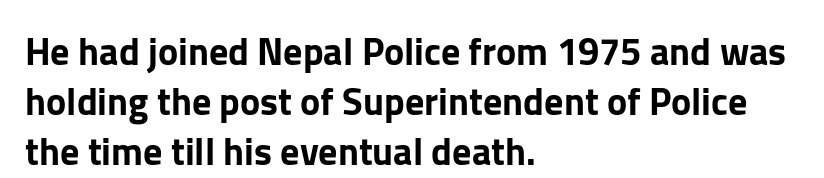
{"serif": "no", "italic": "no", "width": "normal", "stroke_contrast": "low", "x_height": "medium", "monospaced": "no", "underline": "no", "align": "left", "line_spacing": "normal", "line_spacing_ratio": 1.31, "letter_spacing": "normal", "letter_spacing_em": 0.0, "glyph_px": 38}
